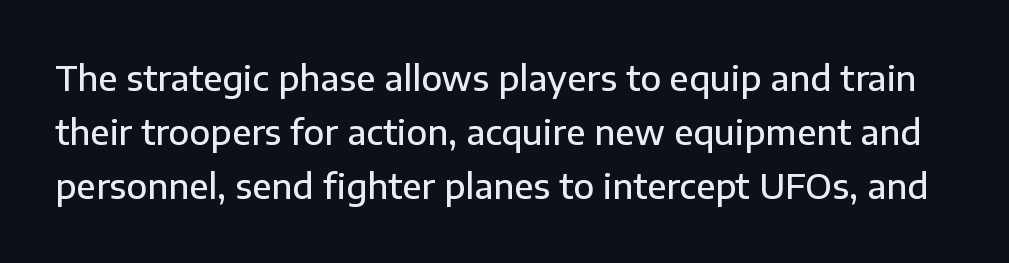
{"serif": "no", "italic": "no", "bold": "semi", "weight": "semibold", "width": "normal", "stroke_contrast": "low", "x_height": "medium", "monospaced": "no", "underline": "no", "line_spacing": "normal", "line_spacing_ratio": 1.59, "letter_spacing": "normal", "letter_spacing_em": 0.0, "glyph_px": 34}
